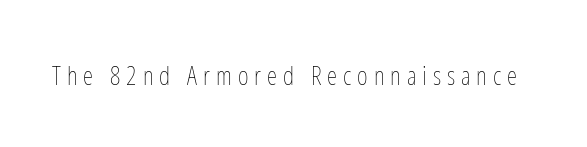
Q: Is the text bold? A: No.
Q: Is the text italic (slanted)? A: No, it is upright.
Q: Is the text underlined? A: No.
Q: Is the spacing between letters normal or unusually wide? A: Unusually wide.
